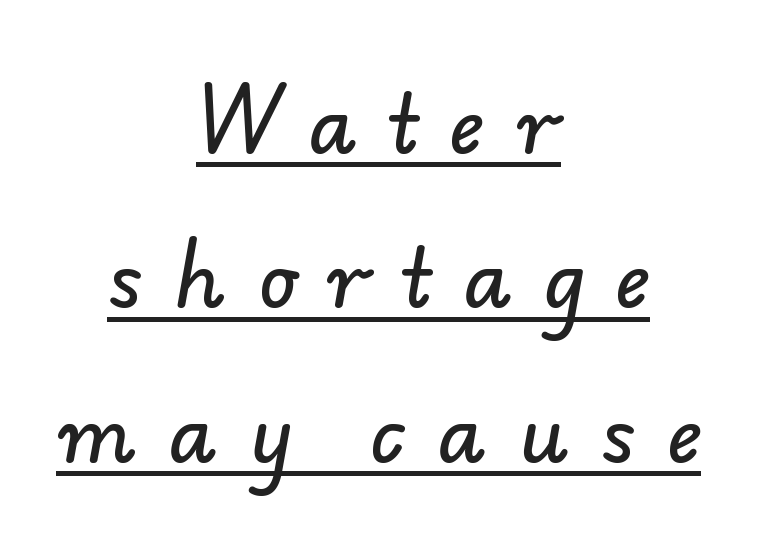
The paragraph shown floats in the horizontal middle. A great deal of white space separates one row of letters from the next. These lines are composed in type without serifs. You could only call the tracking loose — the letters float apart. A continuous stroke trails under the words, as in a hyperlink.
